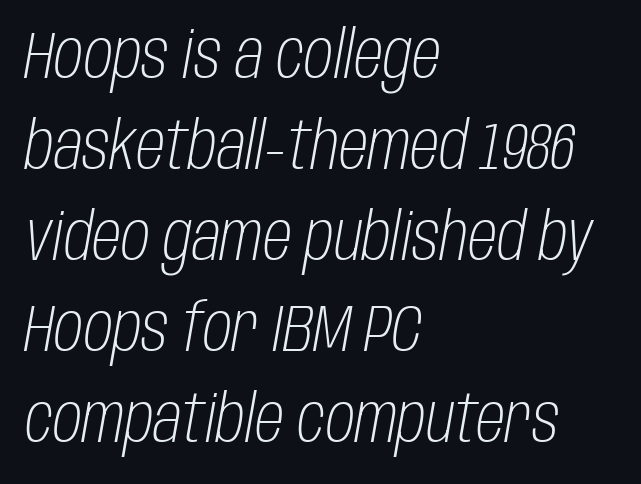
Q: Is the text bold? A: No.
Q: Is the text italic (slanted)? A: Yes, it leans right by about 10 degrees.
Q: Is the text underlined? A: No.
Q: How is the paragraph aligned? A: Left-aligned.
Q: Is the spacing between letters normal or unusually wide? A: Normal.
Q: Is the spacing between lines tight, normal or loose? A: Normal.
Q: Width (condensed, normal, or wide)? A: Condensed.
Q: Stroke contrast? A: Low.
Q: x-height? A: Large.
Q: Monospaced? A: No.
